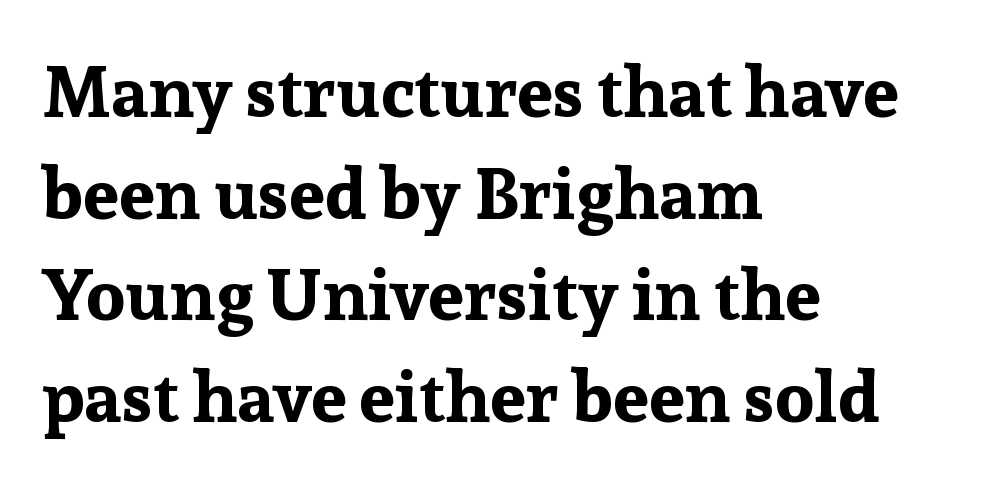
Q: Is the text bold? A: Yes.
Q: Is the text italic (slanted)? A: No, it is upright.
Q: Is the typeface a serif or a sans-serif typeface? A: Serif.
Q: Is the text underlined? A: No.
Q: How is the paragraph aligned? A: Left-aligned.
Q: Is the spacing between letters normal or unusually wide? A: Normal.
Q: Is the spacing between lines tight, normal or loose? A: Normal.
Q: Width (condensed, normal, or wide)? A: Normal.
Q: Stroke contrast? A: Low.
Q: x-height? A: Medium.
Q: Monospaced? A: No.
